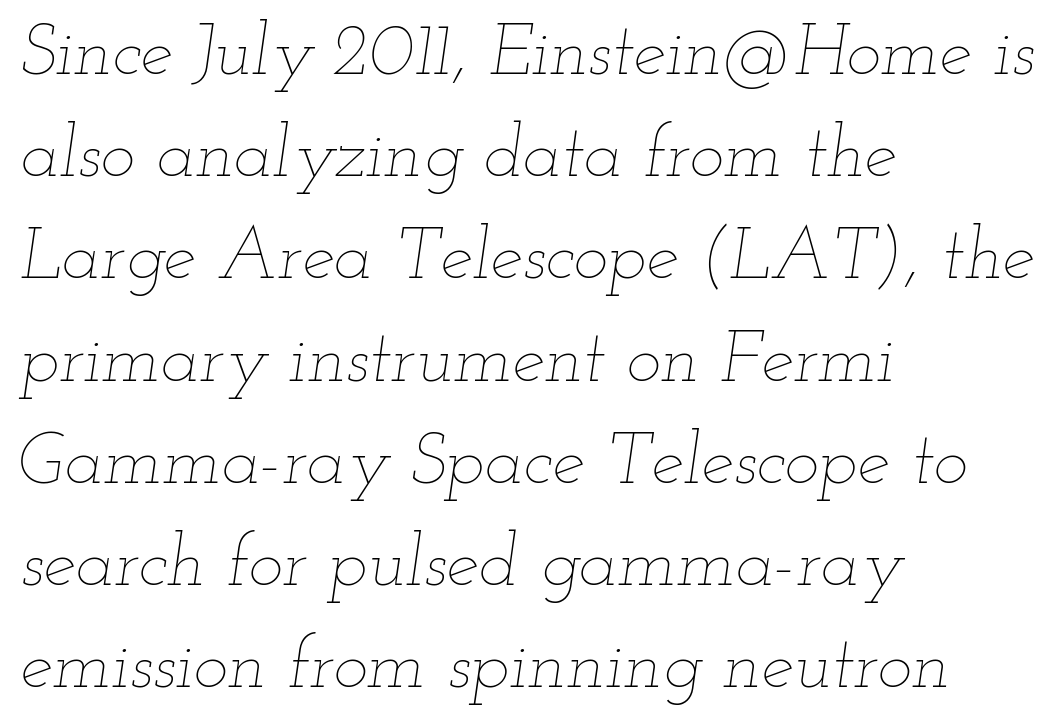
{"italic": "yes", "lean": "right", "slant_degrees": 12, "bold": "no", "weight": "thin", "width": "wide", "stroke_contrast": "low", "x_height": "small", "monospaced": "no", "underline": "no", "align": "left", "line_spacing": "normal", "line_spacing_ratio": 1.4, "letter_spacing": "normal", "letter_spacing_em": 0.0, "glyph_px": 73}
